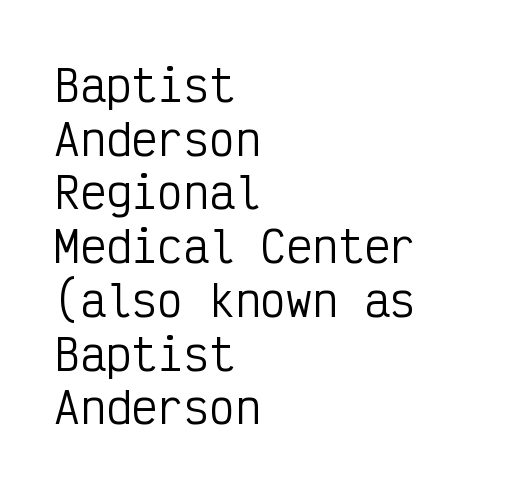
Q: Is the text bold? A: No.
Q: Is the text italic (slanted)? A: No, it is upright.
Q: Is the typeface a serif or a sans-serif typeface? A: Sans-serif.
Q: Is the text underlined? A: No.
Q: How is the paragraph aligned? A: Left-aligned.
Q: Is the spacing between letters normal or unusually wide? A: Normal.
Q: Is the spacing between lines tight, normal or loose? A: Normal.
Q: Width (condensed, normal, or wide)? A: Condensed.
Q: Stroke contrast? A: Low.
Q: x-height? A: Medium.
Q: Monospaced? A: Yes.
